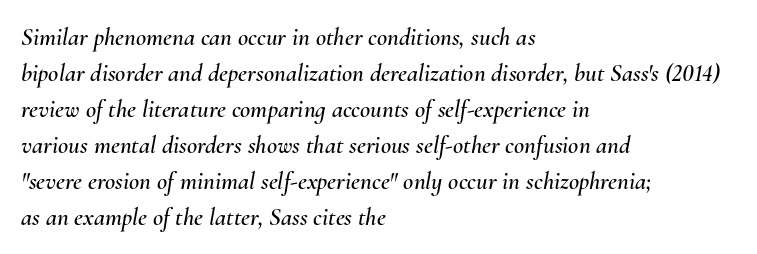
This sample uses an oblique cut, with every glyph tilted off the vertical. Caption: standard tracking, unaltered. Is there much room between lines? A standard amount, neither cramped nor airy. Decoration check: the copy has no underline. A student would call this left alignment; a typographer would say flush left, rag right.
